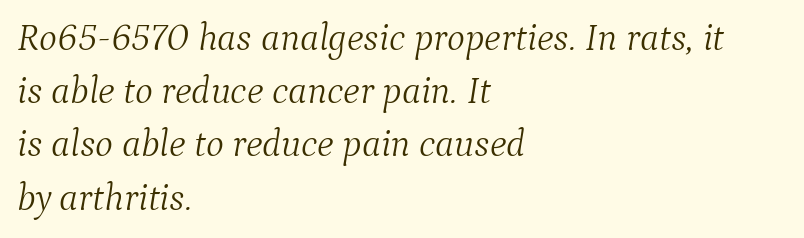
Q: Is the text bold? A: No.
Q: Is the text italic (slanted)? A: Yes, it leans right by about 9 degrees.
Q: Is the typeface a serif or a sans-serif typeface? A: Serif.
Q: Is the text underlined? A: No.
Q: How is the paragraph aligned? A: Left-aligned.
Q: Is the spacing between letters normal or unusually wide? A: Normal.
Q: Is the spacing between lines tight, normal or loose? A: Normal.
Q: Width (condensed, normal, or wide)? A: Normal.
Q: Stroke contrast? A: Medium.
Q: x-height? A: Medium.
Q: Monospaced? A: No.
